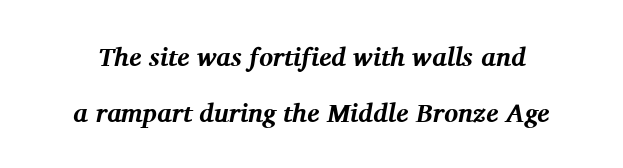
{"italic": "yes", "lean": "right", "slant_degrees": 11, "bold": "yes", "underline": "no", "line_spacing": "loose", "line_spacing_ratio": 2.15, "letter_spacing": "normal", "letter_spacing_em": 0.0, "glyph_px": 26}
